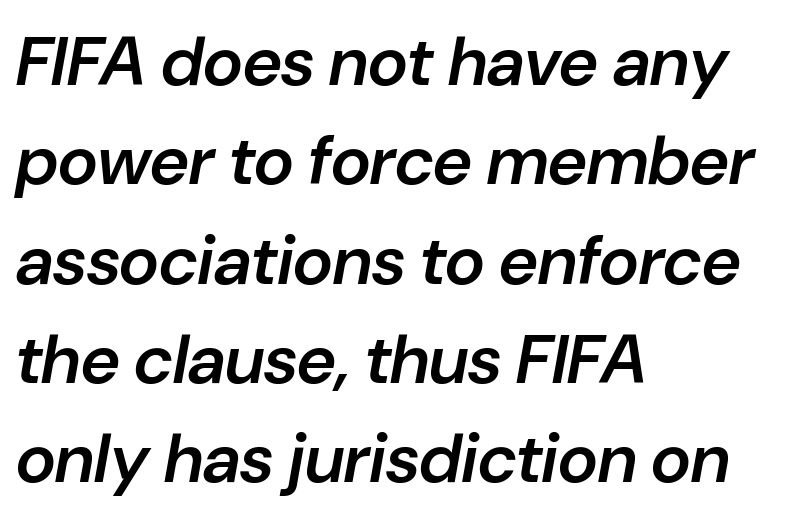
{"italic": "yes", "lean": "right", "slant_degrees": 10, "bold": "semi", "weight": "semibold", "width": "normal", "stroke_contrast": "low", "x_height": "medium", "monospaced": "no", "underline": "no", "align": "left", "line_spacing": "normal", "line_spacing_ratio": 1.44, "letter_spacing": "normal", "letter_spacing_em": 0.0, "glyph_px": 69}
